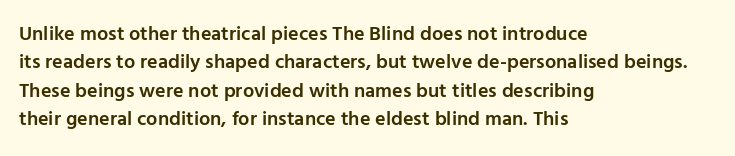
The strokes are fattened partway — semibold, not bold. The typesetter chose a ragged-right arrangement here. The letters sit at their default tracking, neither squeezed nor spread. If you measured baseline to baseline, you'd find a middling distance. The font's upright variant was chosen for this text.
